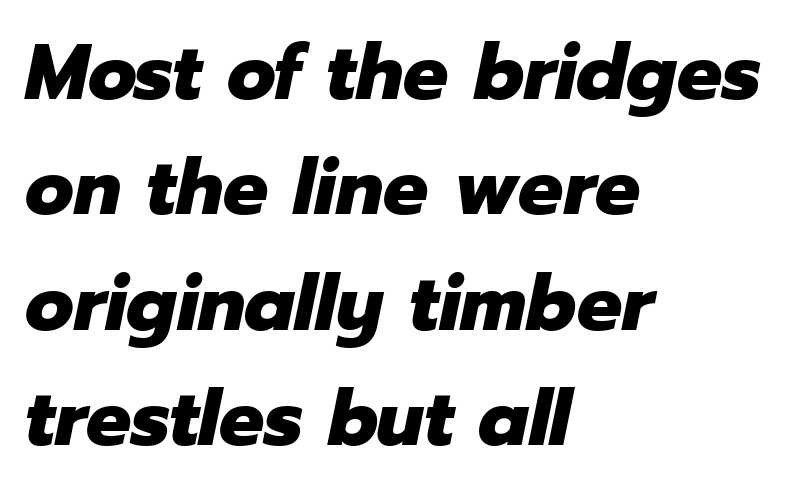
{"italic": "yes", "lean": "right", "slant_degrees": 12, "bold": "yes", "weight": "heavy", "width": "normal", "stroke_contrast": "low", "x_height": "medium", "monospaced": "no", "underline": "no", "align": "left", "line_spacing": "normal", "line_spacing_ratio": 1.46, "letter_spacing": "normal", "letter_spacing_em": 0.0, "glyph_px": 79}
